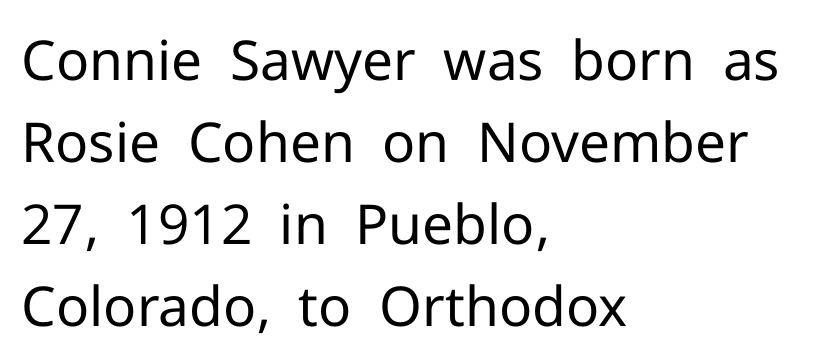
{"serif": "no", "italic": "no", "bold": "no", "weight": "regular", "width": "normal", "stroke_contrast": "low", "x_height": "medium", "monospaced": "no", "underline": "no", "align": "left", "line_spacing": "normal", "line_spacing_ratio": 1.49, "letter_spacing": "normal", "letter_spacing_em": 0.0, "glyph_px": 55}
